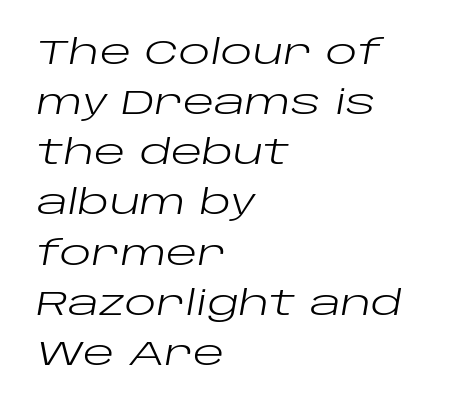
{"italic": "yes", "lean": "right", "slant_degrees": 10, "bold": "no", "weight": "regular", "width": "wide", "stroke_contrast": "low", "x_height": "large", "monospaced": "no", "underline": "no", "align": "left", "line_spacing": "normal", "line_spacing_ratio": 1.52, "letter_spacing": "normal", "letter_spacing_em": 0.0, "glyph_px": 33}
